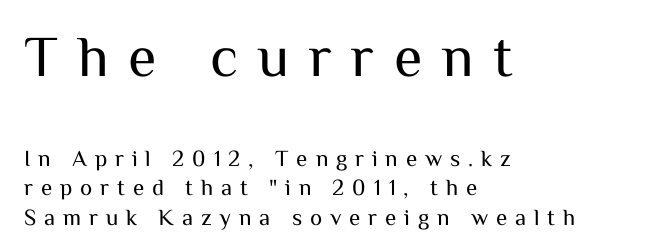
{"serif": "no", "italic": "no", "bold": "no", "weight": "regular", "width": "normal", "stroke_contrast": "medium", "x_height": "medium", "monospaced": "no", "underline": "no", "align": "left", "line_spacing": "normal", "line_spacing_ratio": 1.28, "letter_spacing": "wide", "letter_spacing_em": 0.34, "larger_block": "first", "size_ratio": 2.52, "glyph_px": 58}
